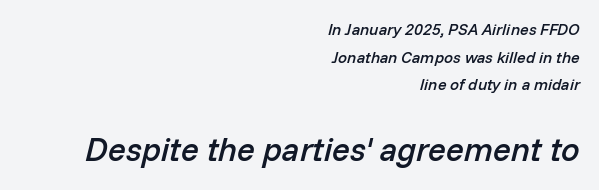
{"italic": "yes", "lean": "right", "slant_degrees": 14, "bold": "semi", "weight": "semibold", "width": "normal", "stroke_contrast": "low", "x_height": "medium", "monospaced": "no", "underline": "no", "align": "right", "line_spacing_ratio": 1.73, "letter_spacing": "normal", "letter_spacing_em": 0.0, "larger_block": "second", "size_ratio": 2.06, "glyph_px": 33}
